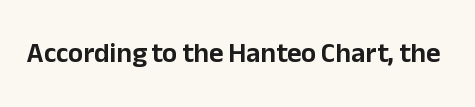
{"serif": "no", "italic": "no", "width": "normal", "stroke_contrast": "low", "x_height": "medium", "monospaced": "no", "underline": "no", "letter_spacing": "normal", "letter_spacing_em": 0.0, "glyph_px": 28}
